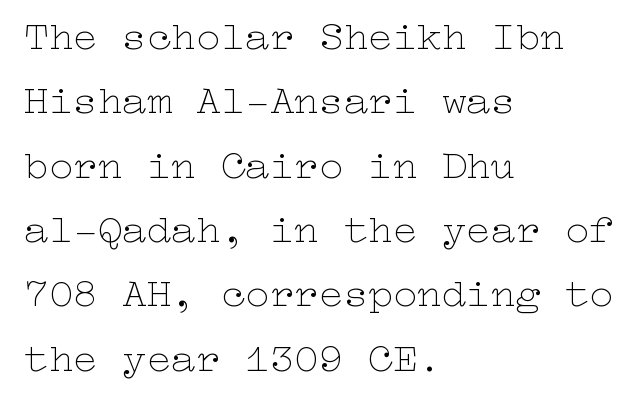
Q: Is the text bold? A: No.
Q: Is the text italic (slanted)? A: No, it is upright.
Q: Is the text underlined? A: No.
Q: How is the paragraph aligned? A: Left-aligned.
Q: Is the spacing between letters normal or unusually wide? A: Normal.
Q: Is the spacing between lines tight, normal or loose? A: Normal.
Q: Width (condensed, normal, or wide)? A: Wide.
Q: Stroke contrast? A: Low.
Q: x-height? A: Medium.
